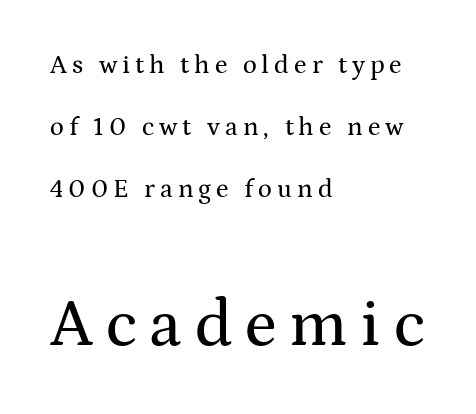
Nobody drew a line under any word here. The axis of the letterforms is exactly vertical. Which margin do the lines hug? The left one — the right edge is uneven. Does the leading feel generous? Absolutely, it's lavish. The letters advance in unequal steps, a hallmark of proportional type.
